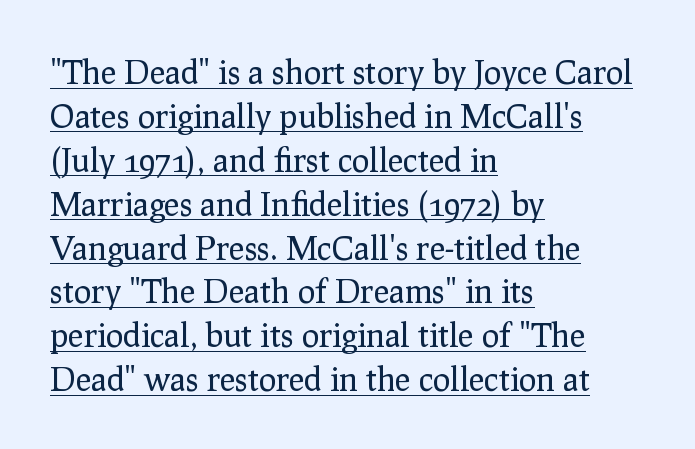
{"serif": "yes", "italic": "no", "bold": "no", "weight": "regular", "width": "normal", "stroke_contrast": "low", "x_height": "medium", "monospaced": "no", "underline": "yes", "align": "left", "line_spacing": "normal", "line_spacing_ratio": 1.33, "letter_spacing": "normal", "letter_spacing_em": 0.0, "glyph_px": 33}
